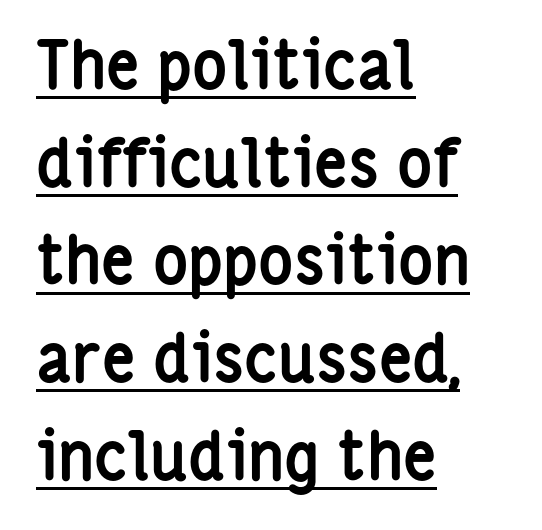
Q: Is the text bold? A: Yes.
Q: Is the text italic (slanted)? A: No, it is upright.
Q: Is the typeface a serif or a sans-serif typeface? A: Sans-serif.
Q: Is the text underlined? A: Yes.
Q: How is the paragraph aligned? A: Left-aligned.
Q: Is the spacing between letters normal or unusually wide? A: Normal.
Q: Is the spacing between lines tight, normal or loose? A: Normal.
Q: Width (condensed, normal, or wide)? A: Condensed.
Q: Stroke contrast? A: Low.
Q: x-height? A: Medium.
Q: Monospaced? A: No.
